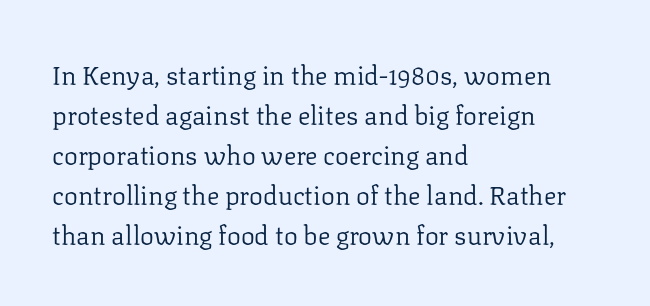
{"italic": "no", "bold": "no", "underline": "no", "align": "left", "line_spacing": "normal", "line_spacing_ratio": 1.54, "letter_spacing": "normal", "letter_spacing_em": 0.0, "glyph_px": 26}
